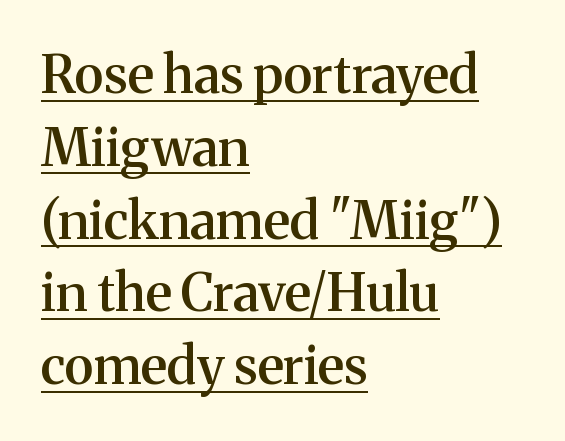
Is this a fixed-width face? No — the glyphs have proportional, varying widths. Font category for this specimen: serif. The rendered words wear a rule along their underside. Ordinary non-slanted type is in use. These words are printed semibold, heavier than regular yet not bold. The passage shown has conventional tracking throughout.
